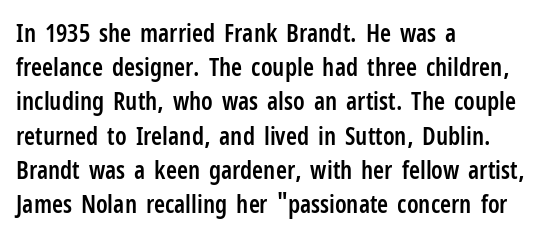
{"italic": "no", "bold": "semi", "underline": "no", "align": "left", "line_spacing": "normal", "line_spacing_ratio": 1.37, "letter_spacing": "normal", "letter_spacing_em": 0.0, "glyph_px": 25}
